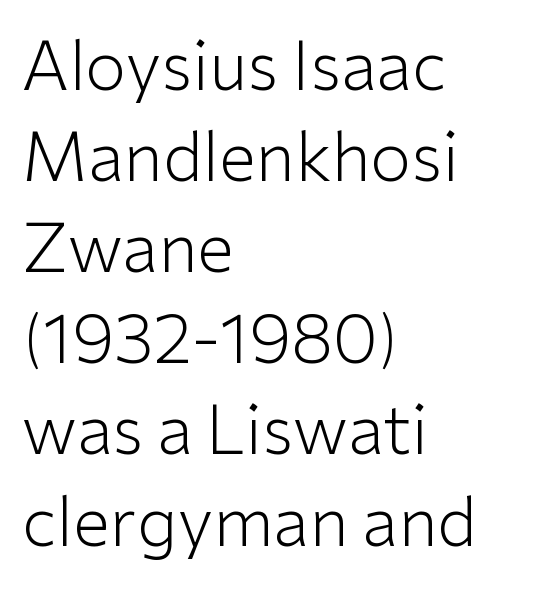
The image shows 67 px light sans-serif type, upright; set left-aligned, normal line spacing (1.36x), normal letter spacing, not underlined; low stroke contrast and a medium x-height.
